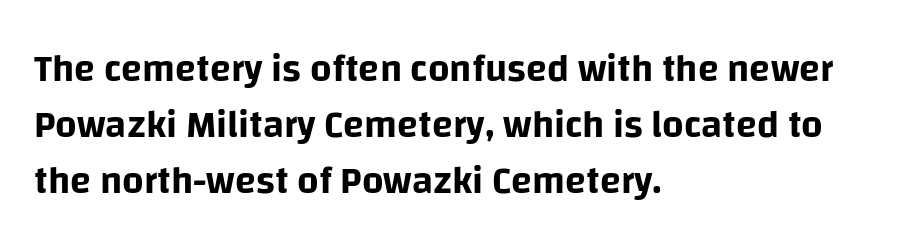
Q: Is the text italic (slanted)? A: No, it is upright.
Q: Is the typeface a serif or a sans-serif typeface? A: Sans-serif.
Q: Is the text underlined? A: No.
Q: How is the paragraph aligned? A: Left-aligned.
Q: Is the spacing between letters normal or unusually wide? A: Normal.
Q: Is the spacing between lines tight, normal or loose? A: Normal.
Q: Width (condensed, normal, or wide)? A: Normal.
Q: Stroke contrast? A: Low.
Q: x-height? A: Large.
Q: Monospaced? A: No.
